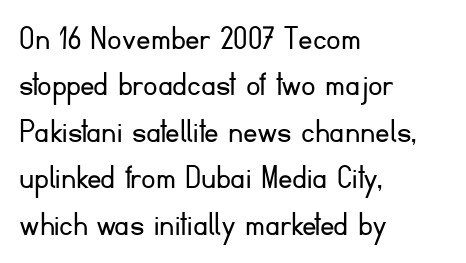
Typeset ragged right — the left edge is the straight one. The face used here is a sans, in the tradition of grotesques and geometrics. Underlining? Definitely not there. Does extra space separate the letters? No, they use regular spacing. Regular leading. Do the letters lean? They stand straight.
